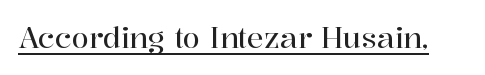
The horizontal fit of the characters is conventional and even. Tall strokes in this sample are plumb rather than angled. Underlining? Definitely there. The rendering shows small feet on the letterforms — a serif design.
